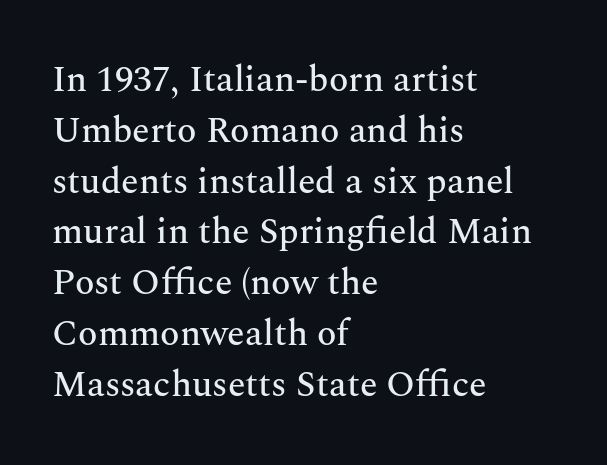
The image shows 36 px serif type, upright; set left-aligned, normal line spacing (1.41x), normal letter spacing, not underlined; medium stroke contrast and a medium x-height.
